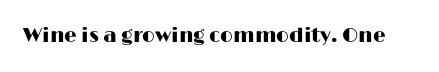
The image shows 20 px text type, upright; set normal letter spacing, not underlined.
